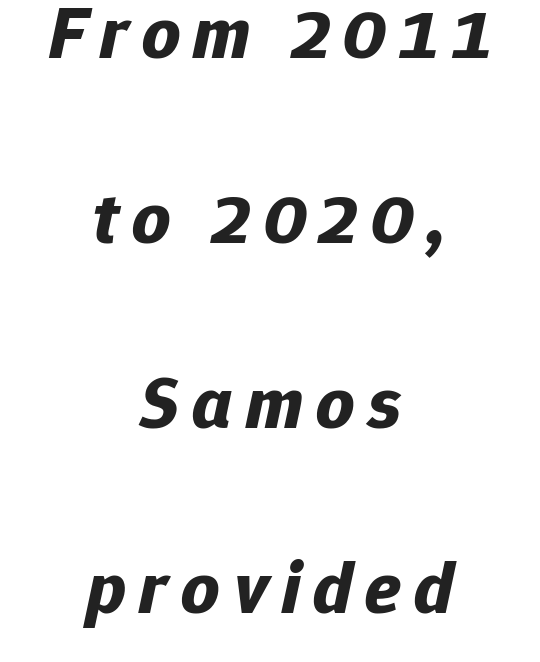
{"italic": "yes", "lean": "right", "slant_degrees": 12, "bold": "yes", "weight": "bold", "width": "normal", "stroke_contrast": "low", "x_height": "medium", "monospaced": "no", "underline": "no", "align": "center", "line_spacing": "loose", "line_spacing_ratio": 2.5, "glyph_px": 74}
